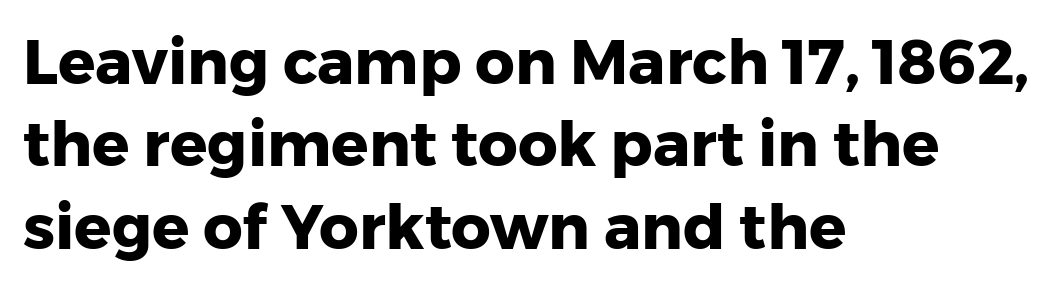
Q: Is the text bold? A: Yes.
Q: Is the text italic (slanted)? A: No, it is upright.
Q: Is the typeface a serif or a sans-serif typeface? A: Sans-serif.
Q: Is the text underlined? A: No.
Q: How is the paragraph aligned? A: Left-aligned.
Q: Is the spacing between letters normal or unusually wide? A: Normal.
Q: Is the spacing between lines tight, normal or loose? A: Normal.
Q: Width (condensed, normal, or wide)? A: Normal.
Q: Stroke contrast? A: Low.
Q: x-height? A: Medium.
Q: Monospaced? A: No.
